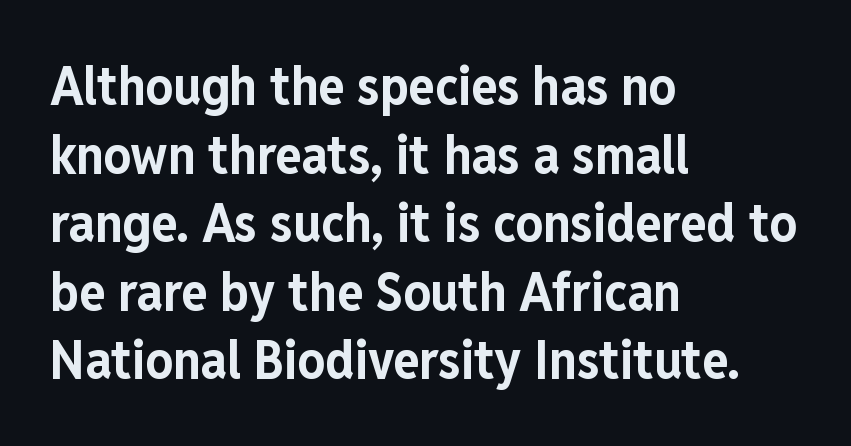
Designer's note — italics off, roman on. This is sans-serif lettering, the kind often seen on screens and signage. Look at the tracking — it's just the regular setting, nothing added. The paragraph shown leans on its left margin. Lines of text with bare space underneath.
